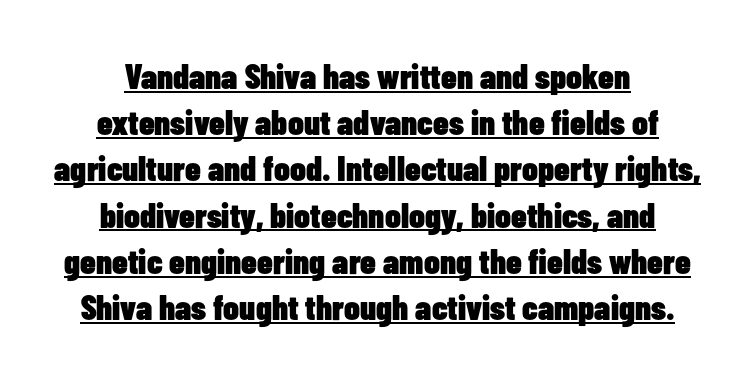
{"serif": "no", "italic": "no", "bold": "yes", "weight": "heavy", "width": "condensed", "stroke_contrast": "low", "x_height": "medium", "monospaced": "no", "underline": "yes", "line_spacing": "normal", "line_spacing_ratio": 1.32, "letter_spacing": "normal", "letter_spacing_em": 0.0, "glyph_px": 35}
